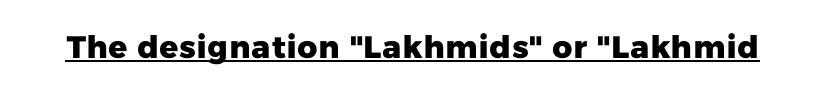
Q: Is the text bold? A: Yes.
Q: Is the typeface a serif or a sans-serif typeface? A: Sans-serif.
Q: Is the text underlined? A: Yes.
Q: Is the spacing between letters normal or unusually wide? A: Normal.
Q: Width (condensed, normal, or wide)? A: Normal.
Q: Stroke contrast? A: Low.
Q: x-height? A: Medium.
Q: Monospaced? A: No.
